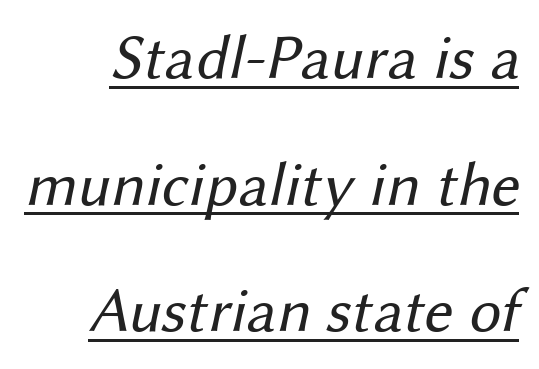
The image shows 63 px regular-weight sans-serif type; set loose line spacing (2.01x), normal letter spacing, underlined; medium stroke contrast and a medium x-height.
